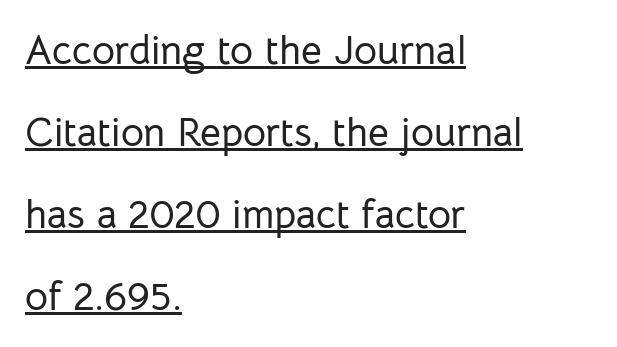
Upright lettering throughout. The lines in this sample share a left origin and differ only in where they stop. The face used here is rendered with its standard letterfit. The face used here is a sans, in the tradition of grotesques and geometrics. The face used here is proportionally spaced, like ordinary book or web type.
